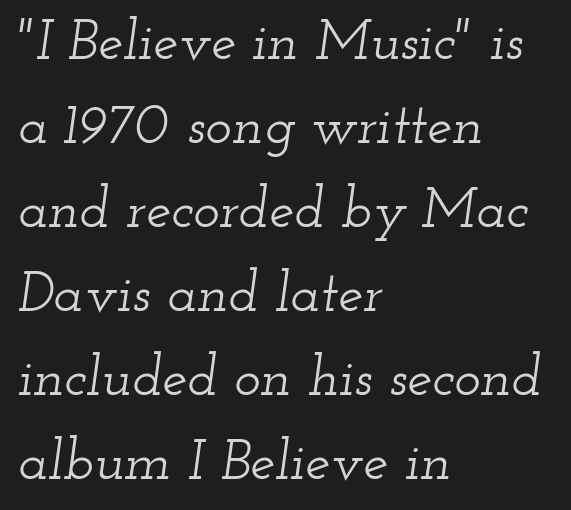
{"serif": "yes", "italic": "yes", "lean": "right", "slant_degrees": 12, "width": "wide", "stroke_contrast": "low", "x_height": "small", "monospaced": "no", "underline": "no", "align": "left", "line_spacing": "normal", "line_spacing_ratio": 1.5, "letter_spacing": "normal", "letter_spacing_em": 0.0, "glyph_px": 56}
